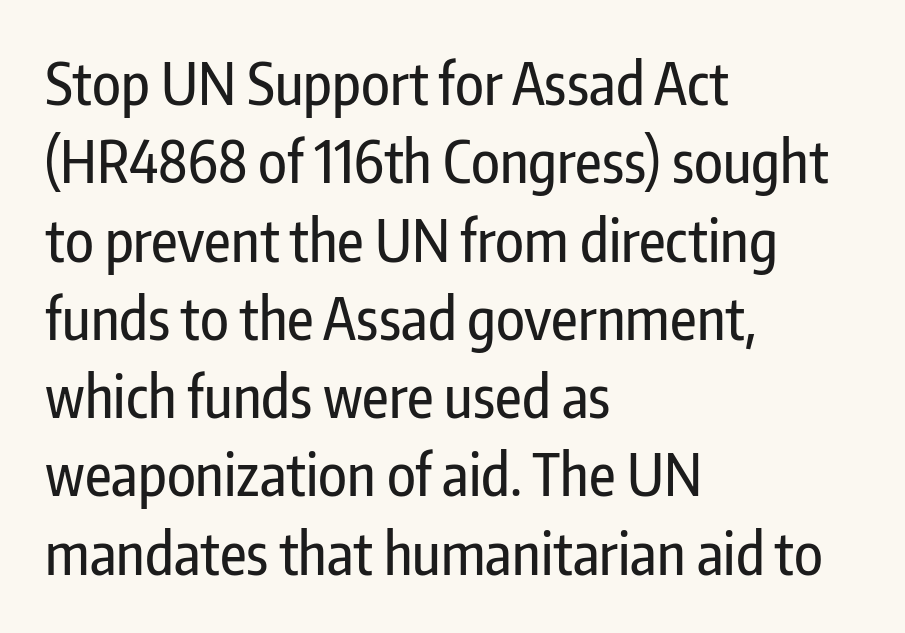
Q: Is the text italic (slanted)? A: No, it is upright.
Q: Is the typeface a serif or a sans-serif typeface? A: Sans-serif.
Q: Is the text underlined? A: No.
Q: How is the paragraph aligned? A: Left-aligned.
Q: Is the spacing between letters normal or unusually wide? A: Normal.
Q: Is the spacing between lines tight, normal or loose? A: Normal.
Q: Width (condensed, normal, or wide)? A: Condensed.
Q: Stroke contrast? A: Low.
Q: x-height? A: Medium.
Q: Monospaced? A: No.
